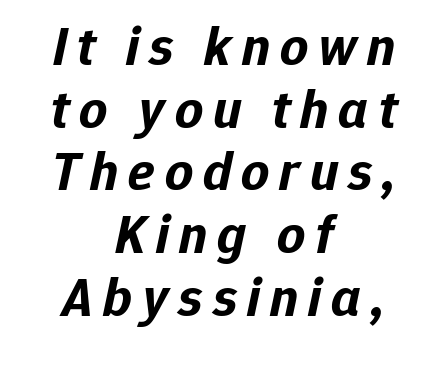
These lines carry a lot of weight — the face is fully bold. Alignment: centered. The glyphs are unaccompanied by any horizontal stroke below them. Here the designer chose a conventional face with non-uniform glyph widths.
